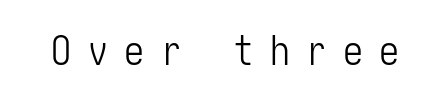
The image shows 40 px light, condensed sans-serif type, upright; set unusually wide letter spacing (+0.41 em), not underlined; low stroke contrast and a medium x-height.
